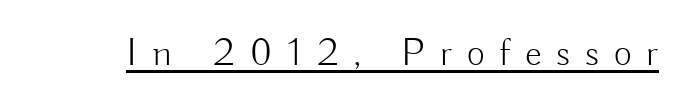
Q: Is the text bold? A: No.
Q: Is the text italic (slanted)? A: No, it is upright.
Q: Is the typeface a serif or a sans-serif typeface? A: Sans-serif.
Q: Is the text underlined? A: Yes.
Q: Is the spacing between letters normal or unusually wide? A: Unusually wide.
Q: Width (condensed, normal, or wide)? A: Normal.
Q: Stroke contrast? A: Low.
Q: x-height? A: Small.
Q: Monospaced? A: No.
